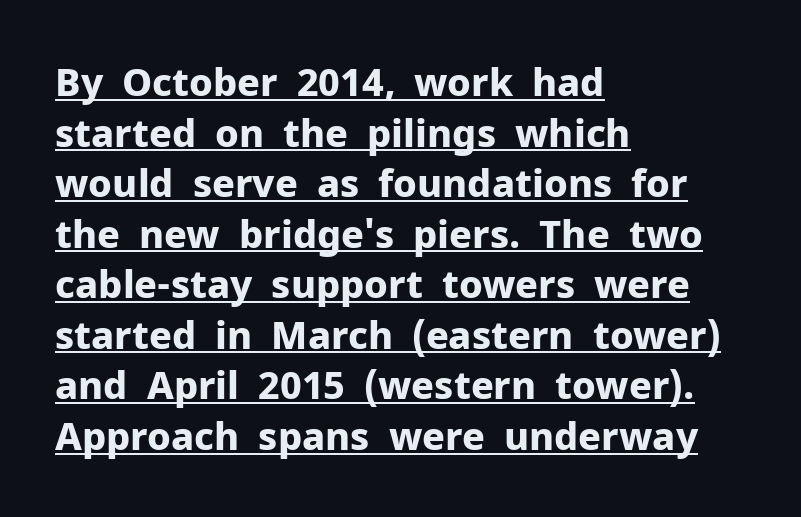
The image shows 38 px bold sans-serif type, upright; set left-aligned, normal line spacing (1.33x), normal letter spacing, underlined; low stroke contrast and a medium x-height.
